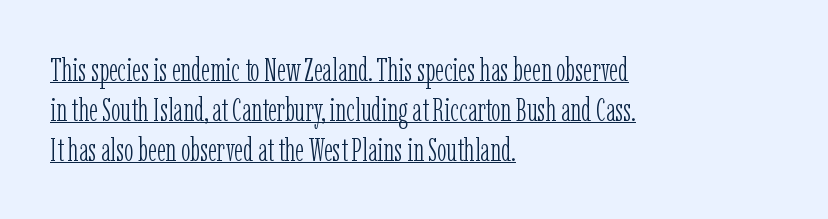
Q: Is the text bold? A: No.
Q: Is the text italic (slanted)? A: No, it is upright.
Q: Is the typeface a serif or a sans-serif typeface? A: Serif.
Q: Is the text underlined? A: Yes.
Q: How is the paragraph aligned? A: Left-aligned.
Q: Is the spacing between letters normal or unusually wide? A: Normal.
Q: Is the spacing between lines tight, normal or loose? A: Normal.
Q: Width (condensed, normal, or wide)? A: Condensed.
Q: Stroke contrast? A: Low.
Q: x-height? A: Medium.
Q: Monospaced? A: No.
